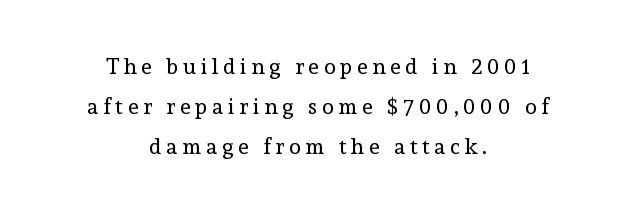
This rendering uses center alignment, leaving both contours irregular but symmetric. Letters rest on an invisible, unmarked baseline. Observe the wide spacing: letters keep a clear distance from each other. Stroke mass is kept to a normal reading level or below.
